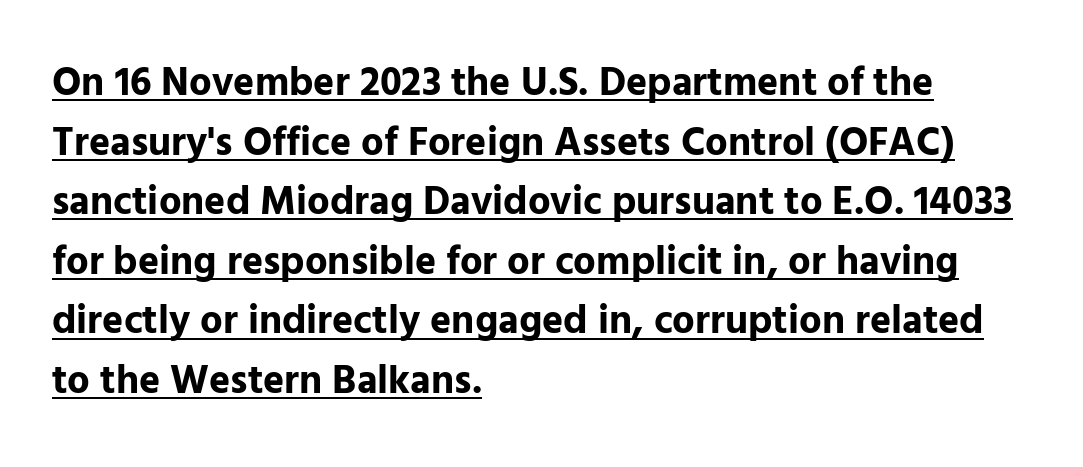
The image shows 40 px bold sans-serif type, upright; set left-aligned, normal line spacing (1.49x), normal letter spacing, underlined; low stroke contrast and a medium x-height.
